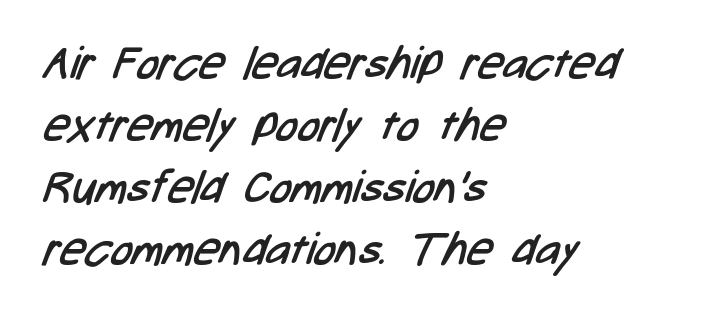
Q: Is the text bold? A: No.
Q: Is the typeface a serif or a sans-serif typeface? A: Sans-serif.
Q: Is the text underlined? A: No.
Q: How is the paragraph aligned? A: Left-aligned.
Q: Is the spacing between letters normal or unusually wide? A: Normal.
Q: Is the spacing between lines tight, normal or loose? A: Normal.
Q: Width (condensed, normal, or wide)? A: Condensed.
Q: Stroke contrast? A: Low.
Q: x-height? A: Medium.
Q: Monospaced? A: No.
